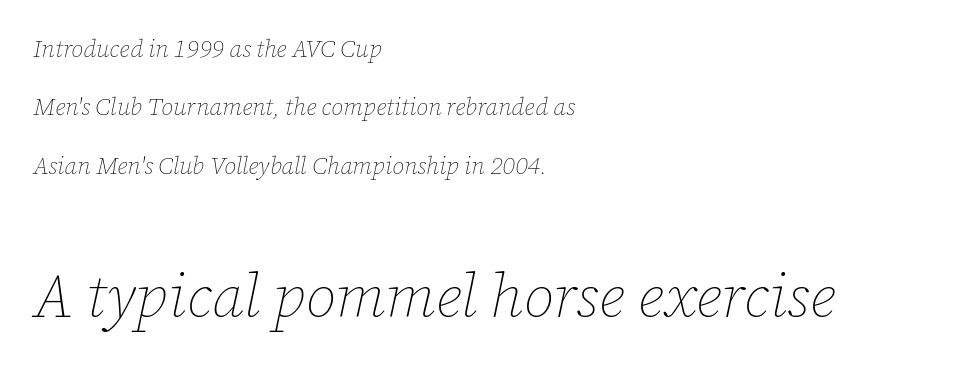
Q: Is the text bold? A: No.
Q: Is the text italic (slanted)? A: Yes, it leans right by about 12 degrees.
Q: Is the text underlined? A: No.
Q: How is the paragraph aligned? A: Left-aligned.
Q: Is the spacing between letters normal or unusually wide? A: Normal.
Q: Is the spacing between lines tight, normal or loose? A: Loose.
Q: Which block of text is set in a larger size, the first (top) or the second (bottom)? A: The second (bottom) one.
Q: Width (condensed, normal, or wide)? A: Normal.
Q: Stroke contrast? A: Low.
Q: x-height? A: Medium.
Q: Monospaced? A: No.
